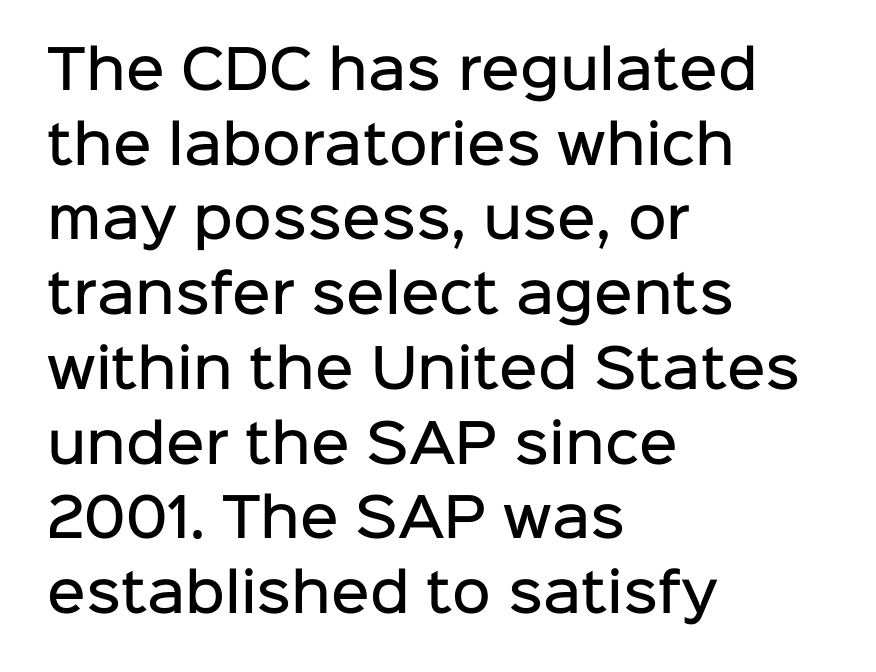
Stroke thickness is moderately raised; the sample reads as semibold. The space beneath each line is pristine and unruled. The passage shown is typed in a proportional face where columns would drift. The lettering holds an erect, upright posture throughout. One-word summary of the alignment: left. The vertical gap from one line to the next is medium.
